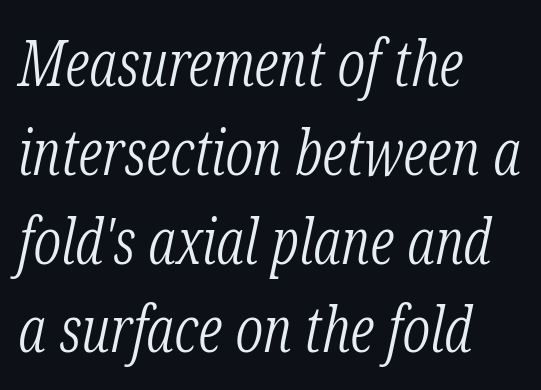
Q: Is the text bold? A: No.
Q: Is the text italic (slanted)? A: Yes, it leans right by about 12 degrees.
Q: Is the typeface a serif or a sans-serif typeface? A: Serif.
Q: Is the text underlined? A: No.
Q: How is the paragraph aligned? A: Left-aligned.
Q: Is the spacing between letters normal or unusually wide? A: Normal.
Q: Is the spacing between lines tight, normal or loose? A: Normal.
Q: Width (condensed, normal, or wide)? A: Condensed.
Q: Stroke contrast? A: Low.
Q: x-height? A: Medium.
Q: Monospaced? A: No.
